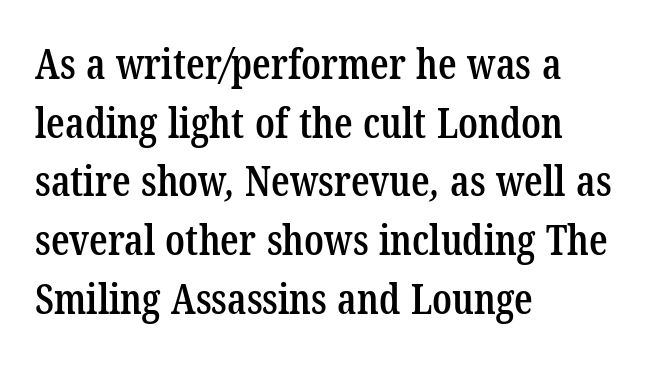
{"serif": "yes", "bold": "semi", "weight": "semibold", "width": "condensed", "stroke_contrast": "low", "x_height": "medium", "monospaced": "no", "underline": "no", "align": "left", "line_spacing": "normal", "line_spacing_ratio": 1.43, "letter_spacing": "normal", "letter_spacing_em": 0.0, "glyph_px": 41}
